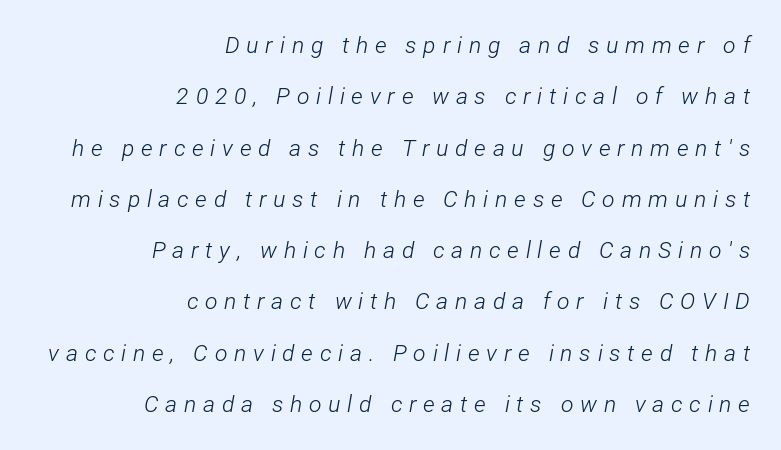
Q: Is the text bold? A: No.
Q: Is the text italic (slanted)? A: Yes, it leans right by about 12 degrees.
Q: Is the text underlined? A: No.
Q: How is the paragraph aligned? A: Right-aligned.
Q: Is the spacing between letters normal or unusually wide? A: Unusually wide.
Q: Is the spacing between lines tight, normal or loose? A: Loose.
